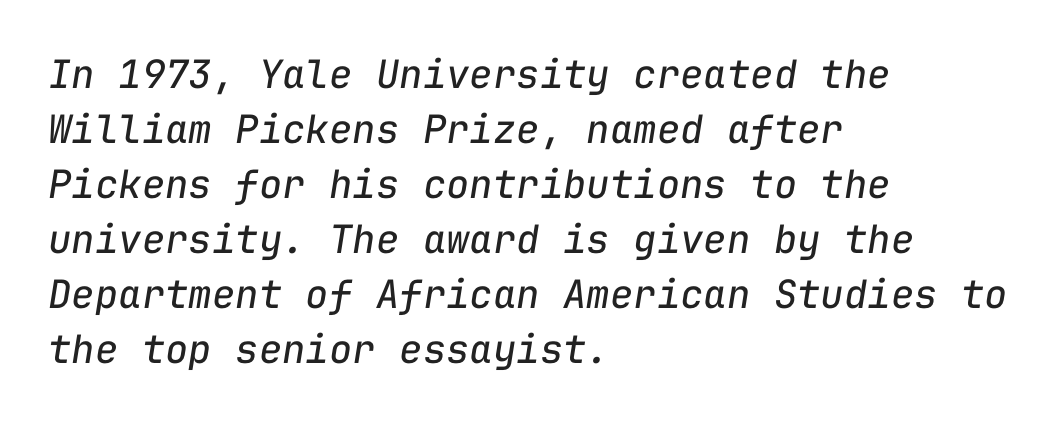
Leading: standard. The ragged edge is on the right, which tells us the setting is flush left. This sample uses an oblique cut, with every glyph tilted off the vertical. Each letter, wide or thin by design, is forced into the same width here.
